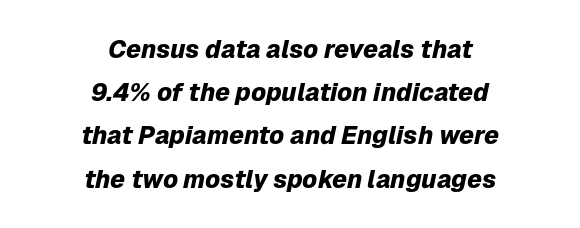
The image shows 25 px bold type, italic (leaning right); set centered, line spacing 1.73x, normal letter spacing, not underlined.
